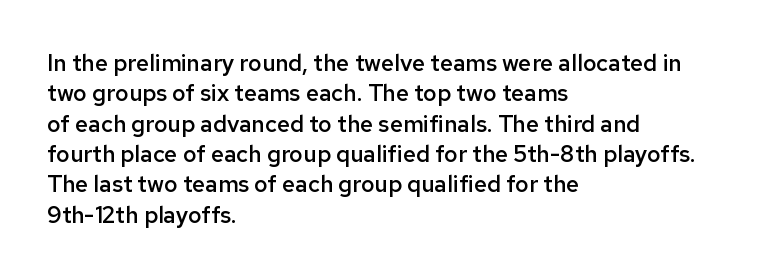
{"italic": "no", "bold": "semi", "underline": "no", "align": "left", "line_spacing": "normal", "line_spacing_ratio": 1.32, "letter_spacing": "normal", "letter_spacing_em": 0.0, "glyph_px": 23}
